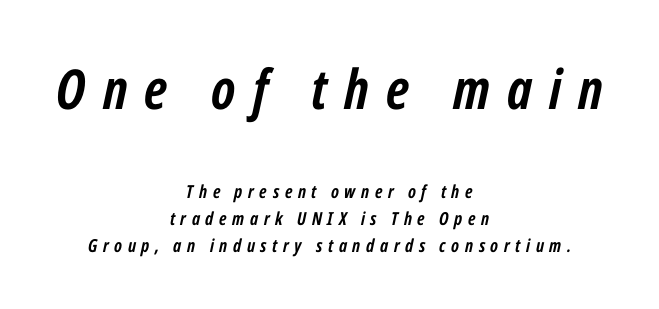
Q: Is the text bold? A: Yes.
Q: Is the text italic (slanted)? A: Yes, it leans right by about 12 degrees.
Q: Is the text underlined? A: No.
Q: How is the paragraph aligned? A: Centered.
Q: Is the spacing between letters normal or unusually wide? A: Unusually wide.
Q: Is the spacing between lines tight, normal or loose? A: Normal.
Q: Which block of text is set in a larger size, the first (top) or the second (bottom)? A: The first (top) one.
Q: Width (condensed, normal, or wide)? A: Condensed.
Q: Stroke contrast? A: Low.
Q: x-height? A: Medium.
Q: Monospaced? A: No.
